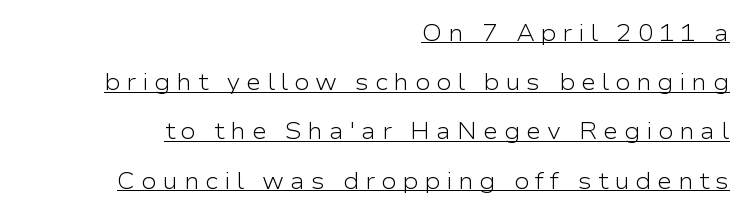
Q: Is the text bold? A: No.
Q: Is the text italic (slanted)? A: No, it is upright.
Q: Is the text underlined? A: Yes.
Q: How is the paragraph aligned? A: Right-aligned.
Q: Is the spacing between letters normal or unusually wide? A: Unusually wide.
Q: Is the spacing between lines tight, normal or loose? A: Loose.
